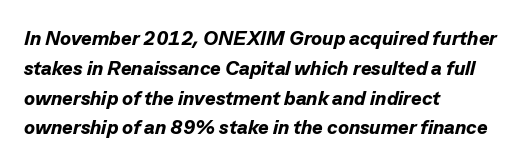
{"italic": "yes", "lean": "right", "slant_degrees": 13, "bold": "yes", "underline": "no", "align": "left", "line_spacing": "normal", "line_spacing_ratio": 1.49, "letter_spacing": "normal", "letter_spacing_em": 0.0, "glyph_px": 20}
